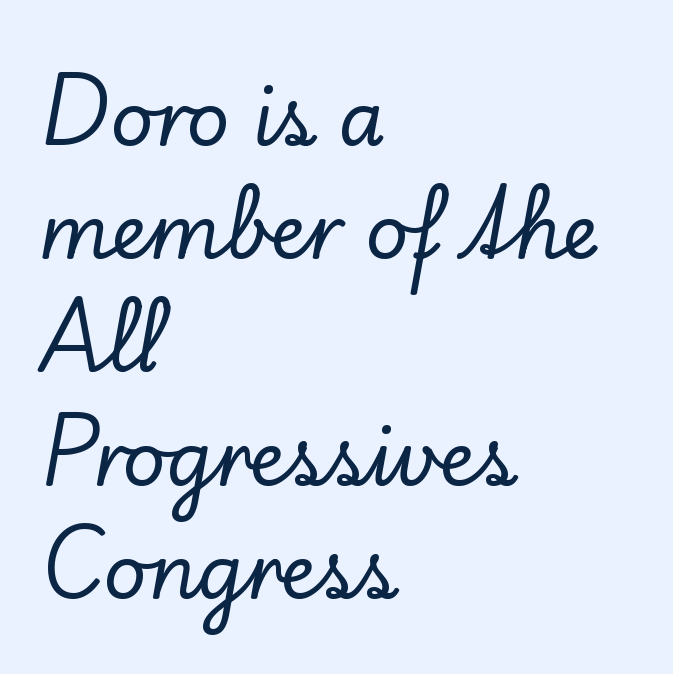
{"serif": "yes", "width": "normal", "stroke_contrast": "low", "x_height": "small", "monospaced": "no", "underline": "no", "align": "left", "line_spacing": "normal", "line_spacing_ratio": 1.51, "letter_spacing": "normal", "letter_spacing_em": 0.0, "glyph_px": 75}
